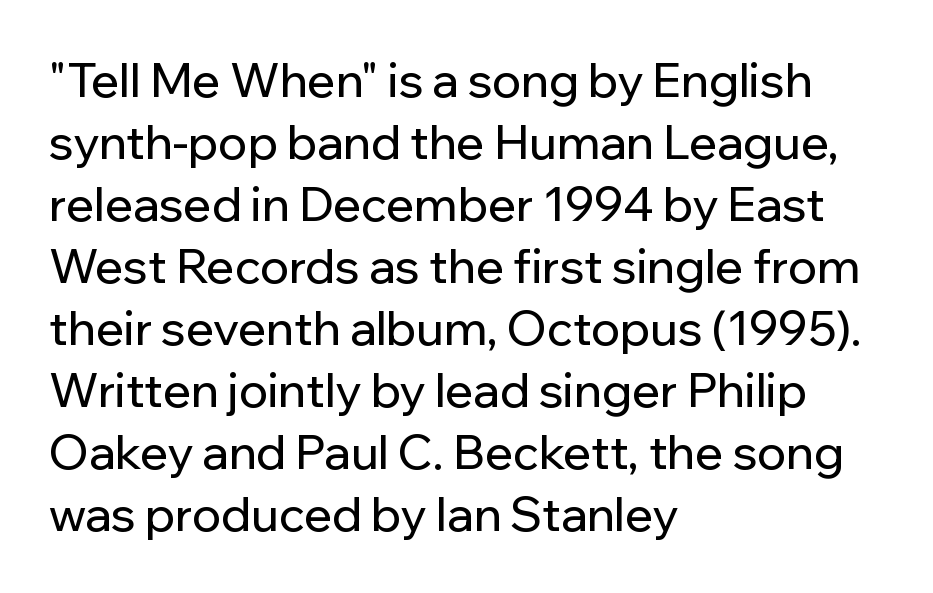
{"serif": "no", "italic": "no", "width": "normal", "stroke_contrast": "low", "x_height": "medium", "monospaced": "no", "underline": "no", "align": "left", "line_spacing": "normal", "line_spacing_ratio": 1.32, "letter_spacing": "normal", "letter_spacing_em": 0.0, "glyph_px": 47}
